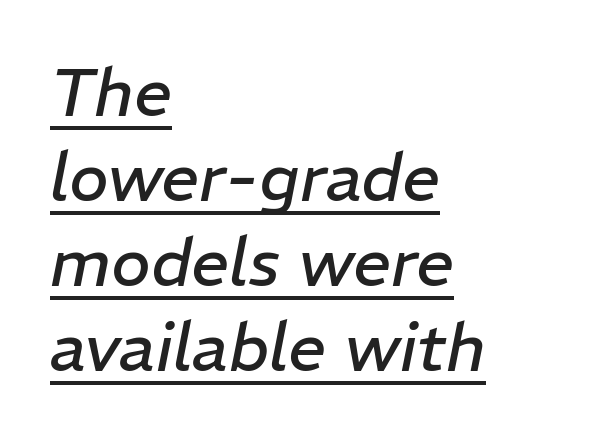
The image shows 67 px regular-weight type, italic (leaning right); set left-aligned, normal line spacing (1.27x), normal letter spacing, underlined; low stroke contrast and a medium x-height.
